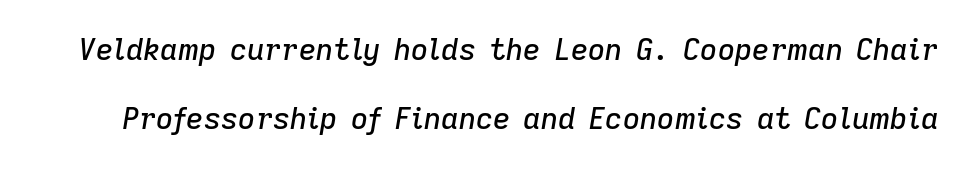
The image shows 30 px text type, italic (leaning right); set loose line spacing (2.31x), normal letter spacing, not underlined; low stroke contrast and a medium x-height.
